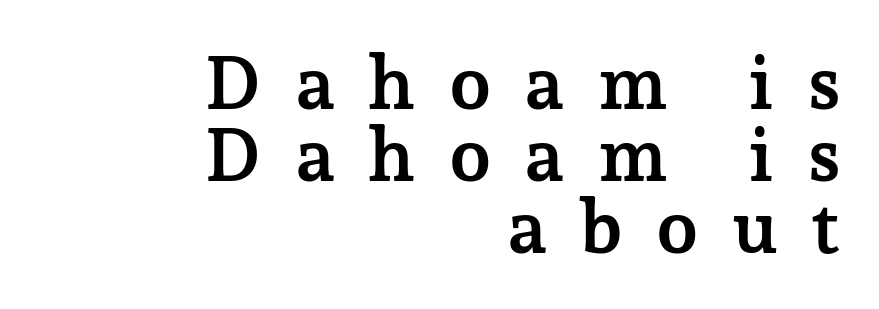
The image shows 75 px semibold serif type, upright; set right-aligned, tight line spacing (0.96x), unusually wide letter spacing (+0.44 em), not underlined; low stroke contrast and a medium x-height.
